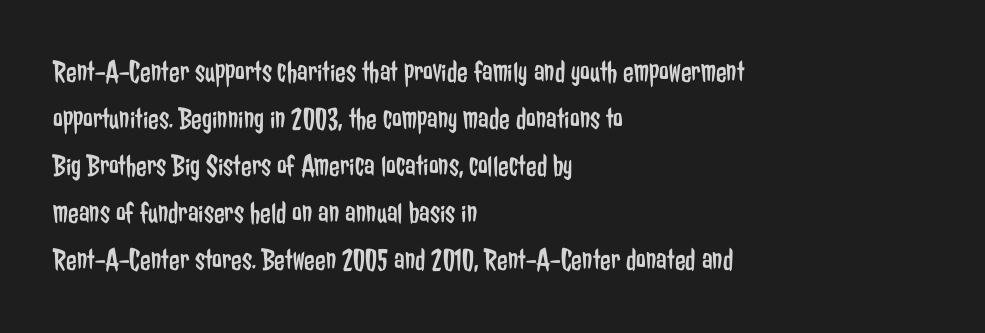
{"serif": "no", "italic": "no", "bold": "no", "weight": "regular", "width": "condensed", "stroke_contrast": "low", "x_height": "medium", "monospaced": "no", "underline": "no", "align": "left", "line_spacing": "normal", "line_spacing_ratio": 1.52, "letter_spacing": "normal", "letter_spacing_em": 0.0, "glyph_px": 31}
